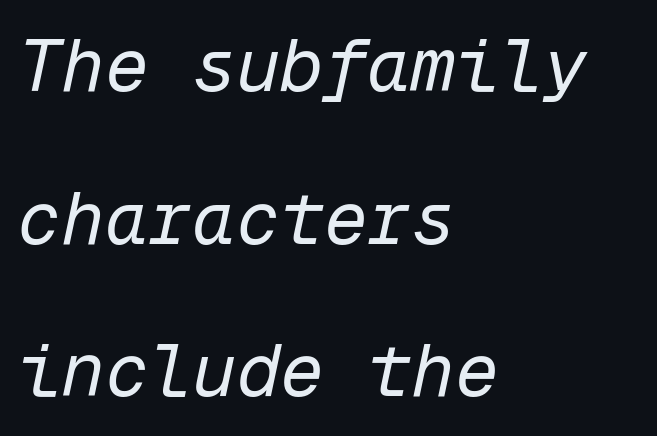
Q: Is the text bold? A: No.
Q: Is the text italic (slanted)? A: Yes, it leans right by about 12 degrees.
Q: Is the text underlined? A: No.
Q: How is the paragraph aligned? A: Left-aligned.
Q: Is the spacing between letters normal or unusually wide? A: Normal.
Q: Is the spacing between lines tight, normal or loose? A: Loose.
Q: Width (condensed, normal, or wide)? A: Normal.
Q: Stroke contrast? A: Low.
Q: x-height? A: Medium.
Q: Monospaced? A: Yes.
